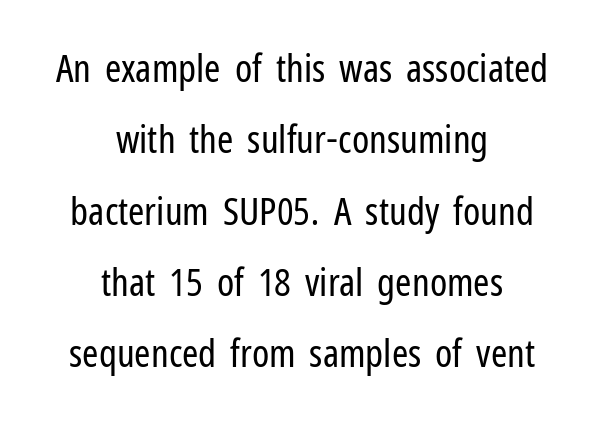
{"serif": "no", "italic": "no", "bold": "no", "weight": "regular", "width": "condensed", "stroke_contrast": "low", "x_height": "medium", "monospaced": "no", "underline": "no", "align": "center", "line_spacing_ratio": 1.83, "letter_spacing": "normal", "letter_spacing_em": 0.0, "glyph_px": 39}
